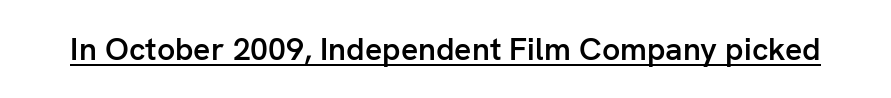
The string is rendered with underlining switched on. Grotesque or geometric, the face here clearly has no serifs. The letters sit at their default tracking, neither squeezed nor spread. This sample has the flowing, uneven cadence of proportional lettering. Nope, not italic — everything's standing straight. Caption: semibold face, moderately heavy strokes.
